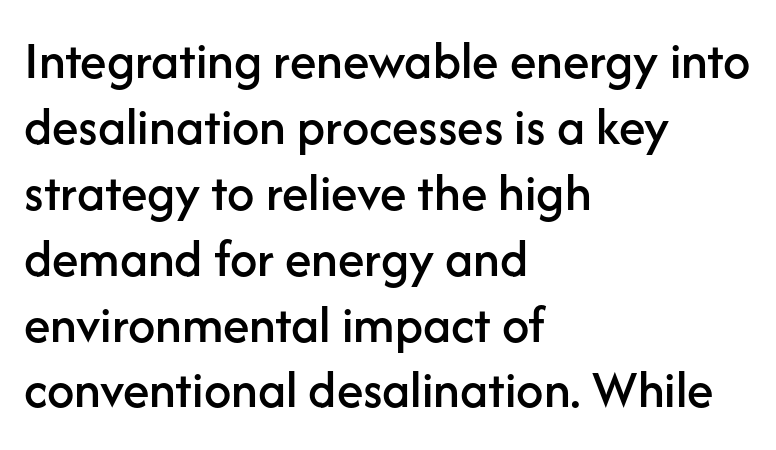
The image shows 54 px sans-serif type, upright; set left-aligned, line spacing 1.22x, normal letter spacing, not underlined; low stroke contrast and a medium x-height.
